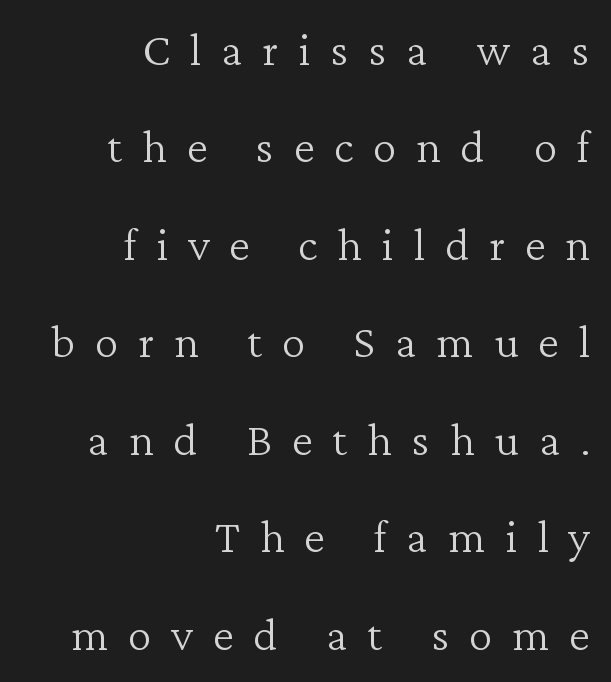
Q: Is the text bold? A: No.
Q: Is the text italic (slanted)? A: No, it is upright.
Q: Is the typeface a serif or a sans-serif typeface? A: Serif.
Q: Is the text underlined? A: No.
Q: How is the paragraph aligned? A: Right-aligned.
Q: Is the spacing between letters normal or unusually wide? A: Unusually wide.
Q: Is the spacing between lines tight, normal or loose? A: Loose.
Q: Width (condensed, normal, or wide)? A: Normal.
Q: Stroke contrast? A: Low.
Q: x-height? A: Medium.
Q: Monospaced? A: No.
